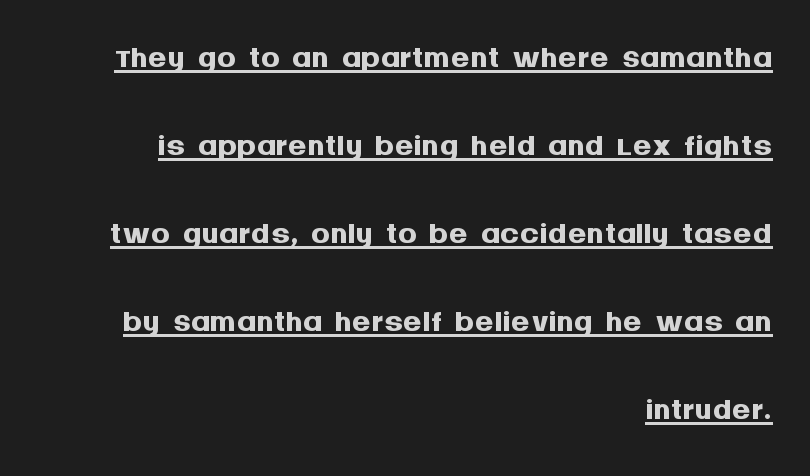
{"serif": "no", "italic": "no", "bold": "yes", "weight": "semibold", "width": "normal", "stroke_contrast": "medium", "x_height": "large", "monospaced": "no", "underline": "yes", "align": "right", "line_spacing_ratio": 1.87, "letter_spacing": "normal", "letter_spacing_em": 0.0, "glyph_px": 47}
